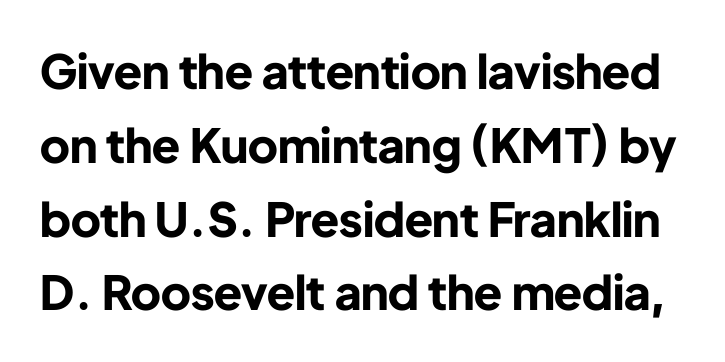
Q: Is the text bold? A: Yes.
Q: Is the text italic (slanted)? A: No, it is upright.
Q: Is the typeface a serif or a sans-serif typeface? A: Sans-serif.
Q: Is the text underlined? A: No.
Q: Is the spacing between letters normal or unusually wide? A: Normal.
Q: Is the spacing between lines tight, normal or loose? A: Normal.
Q: Width (condensed, normal, or wide)? A: Normal.
Q: Stroke contrast? A: Low.
Q: x-height? A: Medium.
Q: Monospaced? A: No.
